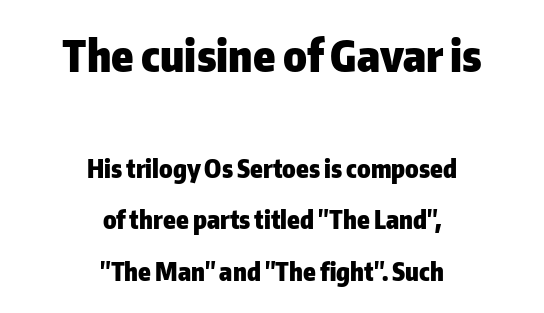
{"serif": "no", "italic": "no", "bold": "yes", "weight": "heavy", "width": "normal", "stroke_contrast": "low", "x_height": "medium", "monospaced": "no", "underline": "no", "align": "center", "line_spacing": "loose", "line_spacing_ratio": 2.06, "letter_spacing": "normal", "letter_spacing_em": 0.0, "larger_block": "first", "size_ratio": 1.76, "glyph_px": 44}
